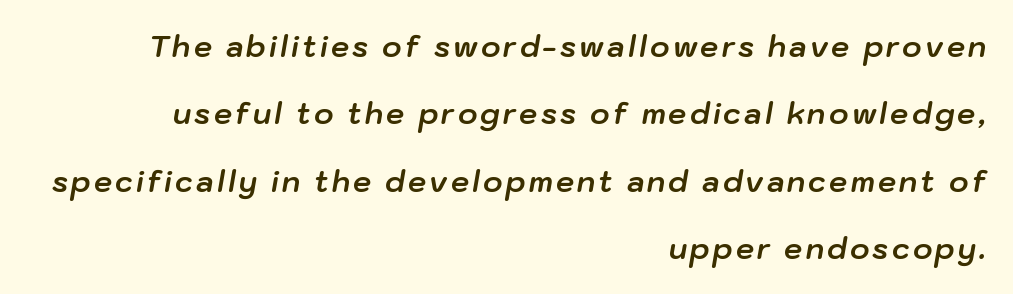
The typesetting leans heavy: a genuine bold. Descender tails drop into unmarked territory. The lines are quadded right. The space between consecutive lines is lavish. This is oblique type, the kind used for emphasis or titles.
